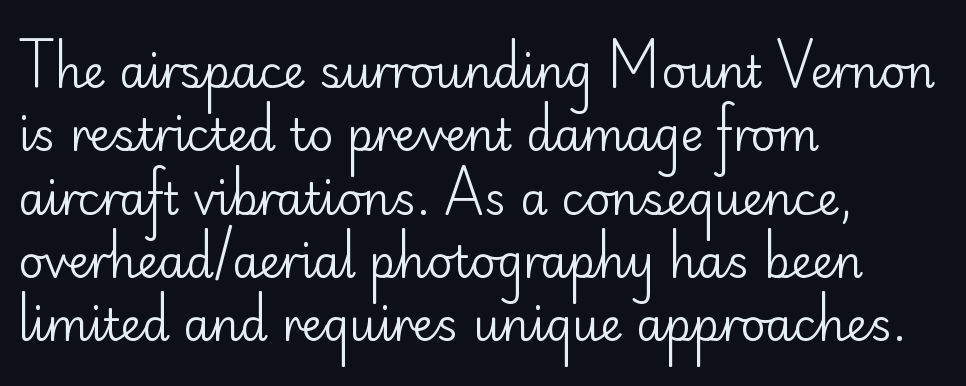
Q: Is the text bold? A: No.
Q: Is the text italic (slanted)? A: No, it is upright.
Q: Is the typeface a serif or a sans-serif typeface? A: Sans-serif.
Q: Is the text underlined? A: No.
Q: How is the paragraph aligned? A: Left-aligned.
Q: Is the spacing between letters normal or unusually wide? A: Normal.
Q: Is the spacing between lines tight, normal or loose? A: Normal.
Q: Width (condensed, normal, or wide)? A: Normal.
Q: Stroke contrast? A: Low.
Q: x-height? A: Small.
Q: Monospaced? A: No.
